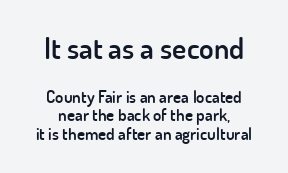
This rendering leaves character spacing at its baseline value. The glyphs in this specimen are sans serif. Character widths vary here, with narrow letters taking less room than wide ones. Semibold letterforms, between regular and bold.
